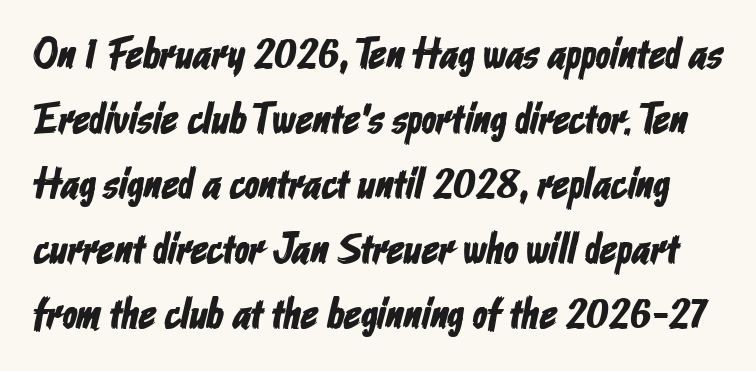
{"serif": "no", "width": "condensed", "stroke_contrast": "low", "x_height": "medium", "monospaced": "no", "underline": "no", "line_spacing": "normal", "line_spacing_ratio": 1.51, "letter_spacing": "normal", "letter_spacing_em": 0.0, "glyph_px": 43}
